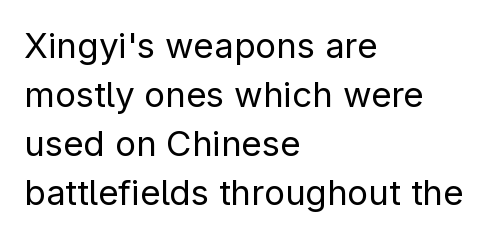
Q: Is the text bold? A: No.
Q: Is the text italic (slanted)? A: No, it is upright.
Q: Is the typeface a serif or a sans-serif typeface? A: Sans-serif.
Q: Is the text underlined? A: No.
Q: How is the paragraph aligned? A: Left-aligned.
Q: Is the spacing between letters normal or unusually wide? A: Normal.
Q: Is the spacing between lines tight, normal or loose? A: Normal.
Q: Width (condensed, normal, or wide)? A: Normal.
Q: Stroke contrast? A: Low.
Q: x-height? A: Medium.
Q: Monospaced? A: No.
